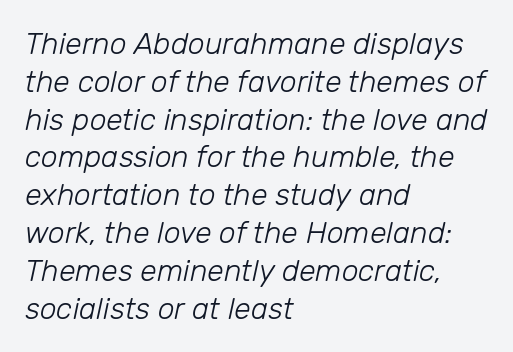
Q: Is the text bold? A: No.
Q: Is the text italic (slanted)? A: Yes, it leans right by about 12 degrees.
Q: Is the text underlined? A: No.
Q: How is the paragraph aligned? A: Left-aligned.
Q: Is the spacing between letters normal or unusually wide? A: Normal.
Q: Is the spacing between lines tight, normal or loose? A: Normal.
Q: Width (condensed, normal, or wide)? A: Normal.
Q: Stroke contrast? A: Low.
Q: x-height? A: Medium.
Q: Monospaced? A: No.
